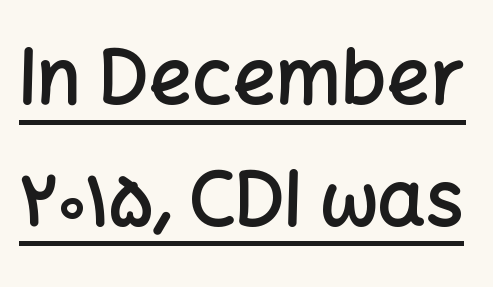
Q: Is the text bold? A: Semi-bold.
Q: Is the text italic (slanted)? A: No, it is upright.
Q: Is the typeface a serif or a sans-serif typeface? A: Sans-serif.
Q: Is the text underlined? A: Yes.
Q: Is the spacing between letters normal or unusually wide? A: Normal.
Q: Is the spacing between lines tight, normal or loose? A: Normal.
Q: Width (condensed, normal, or wide)? A: Normal.
Q: Stroke contrast? A: Low.
Q: x-height? A: Medium.
Q: Monospaced? A: No.
